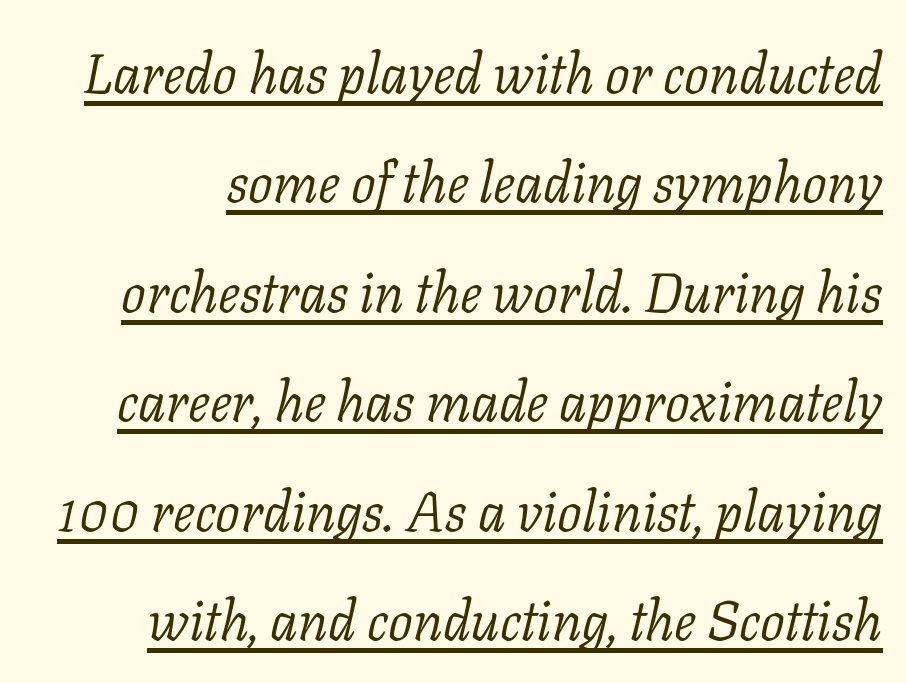
The image shows 55 px light serif type, italic (leaning right); set loose line spacing (1.99x), normal letter spacing, underlined; low stroke contrast and a medium x-height.
